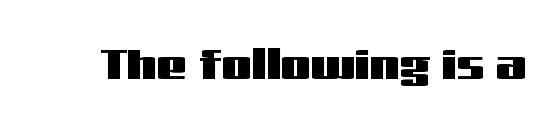
The image shows 43 px wide sans-serif type, upright; set normal letter spacing, not underlined; medium stroke contrast and a medium x-height.
